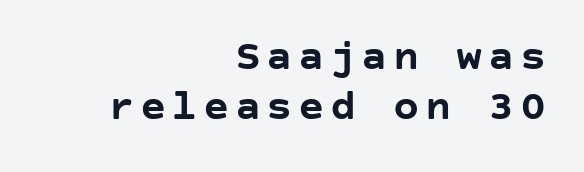
{"serif": "no", "italic": "no", "bold": "yes", "weight": "semibold", "width": "normal", "stroke_contrast": "low", "x_height": "large", "underline": "no", "align": "right", "line_spacing": "tight", "line_spacing_ratio": 1.14, "glyph_px": 44}
